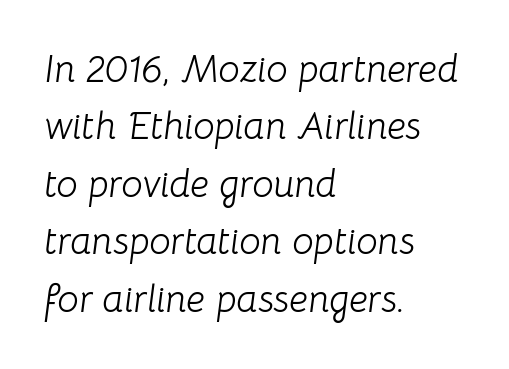
{"italic": "yes", "lean": "right", "slant_degrees": 8, "bold": "no", "weight": "light", "width": "normal", "stroke_contrast": "low", "x_height": "medium", "monospaced": "no", "underline": "no", "align": "left", "line_spacing": "normal", "line_spacing_ratio": 1.51, "letter_spacing": "normal", "letter_spacing_em": 0.0, "glyph_px": 38}
